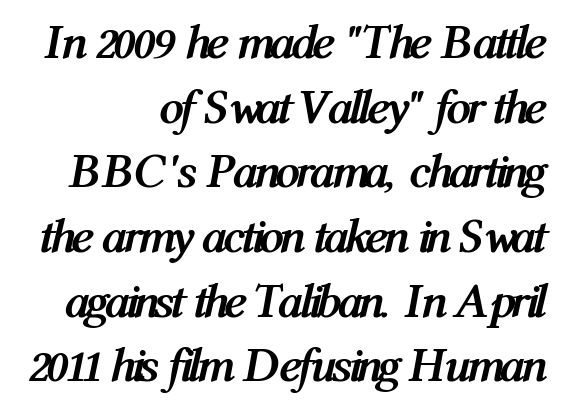
Do the characters align in a grid? No, the font is proportional. Rendered with sloped, italic letterforms. A full-strength bold gives these letters their thick strokes. Horizontally, the lines are justified to the trailing edge only.
